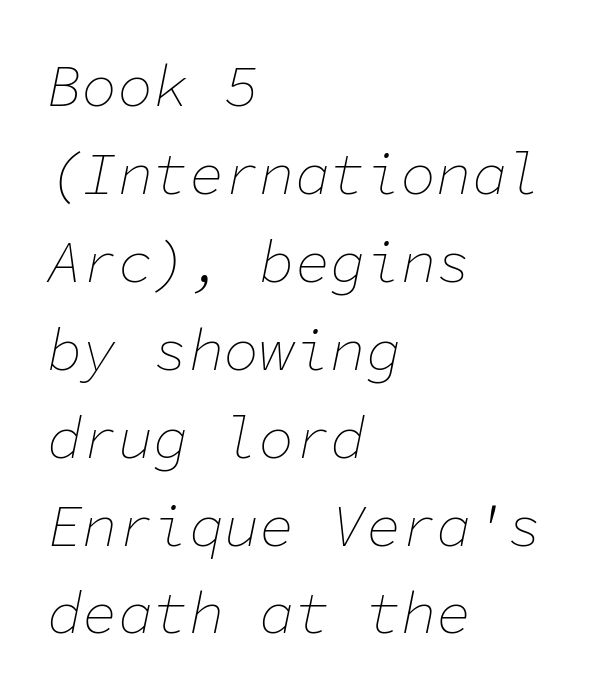
{"italic": "yes", "lean": "right", "slant_degrees": 11, "bold": "no", "weight": "thin", "width": "normal", "stroke_contrast": "low", "x_height": "medium", "monospaced": "yes", "underline": "no", "align": "left", "line_spacing": "normal", "line_spacing_ratio": 1.49, "letter_spacing": "normal", "letter_spacing_em": 0.0, "glyph_px": 59}
